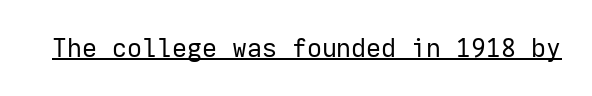
{"italic": "no", "bold": "no", "underline": "yes", "letter_spacing": "normal", "letter_spacing_em": 0.0, "glyph_px": 26}
